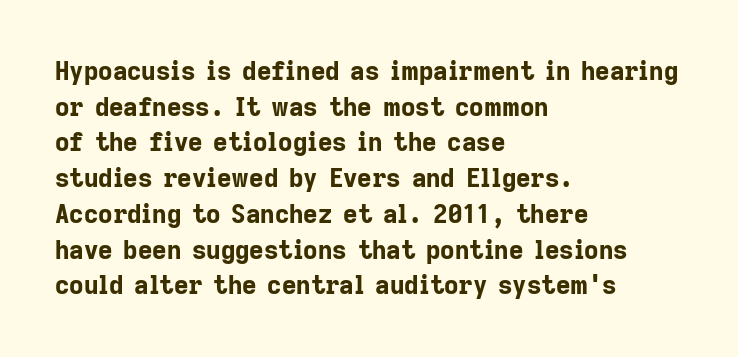
The image shows 25 px bold type, upright; set left-aligned, normal line spacing (1.43x), normal letter spacing, not underlined.
